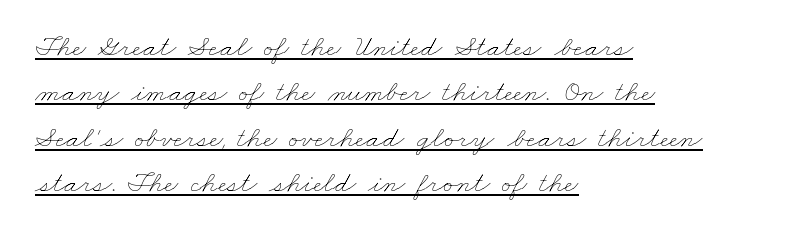
The image shows 30 px thin, wide type; set left-aligned, normal line spacing (1.51x), normal letter spacing, underlined; low stroke contrast and a small x-height.
